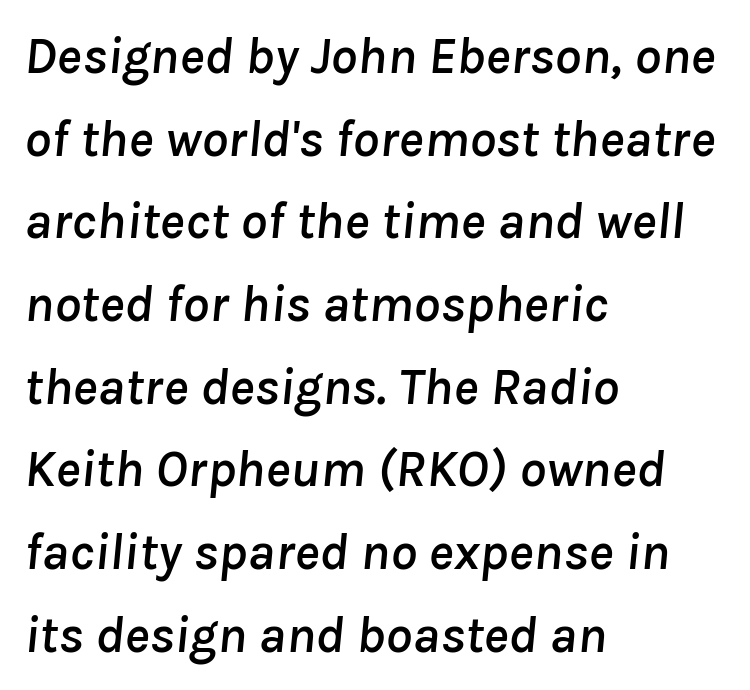
The passage is arranged the way most books set body copy — flush left. The passage shown is typed in a proportional face where columns would drift. The zone under the glyphs is completely vacant. The face used here has a pronounced slope to its letters.
